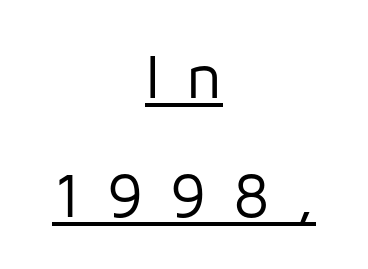
Look at the tracking — it's clearly loosened, letters drifting apart. The specimen includes a rule beneath the text block's lines. Casual observation: everything's sitting right in the middle. Examine the stroke ends and you'll find no serifs. The face looks like a standard text weight, possibly lighter.
